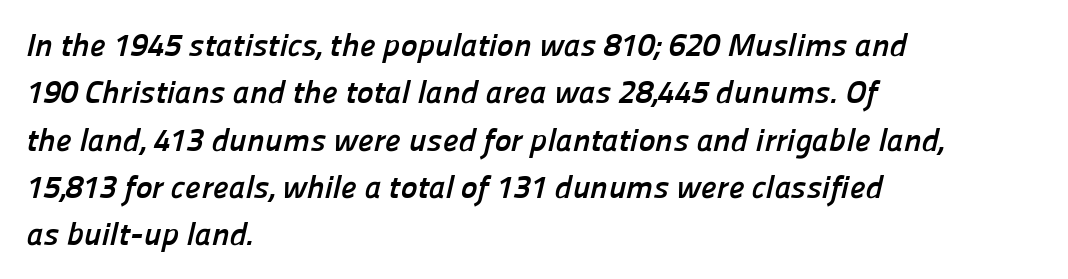
The string is rendered with underlining switched off. In terms of letterspacing, this is plain default setting. The lines in this sample share a left origin and differ only in where they stop. The leading is moderate, giving the passage an even texture.
